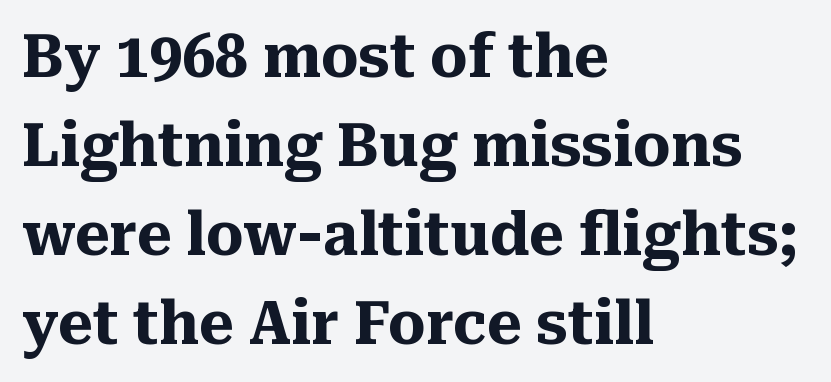
Q: Is the text bold? A: Yes.
Q: Is the text italic (slanted)? A: No, it is upright.
Q: Is the typeface a serif or a sans-serif typeface? A: Serif.
Q: Is the text underlined? A: No.
Q: How is the paragraph aligned? A: Left-aligned.
Q: Is the spacing between letters normal or unusually wide? A: Normal.
Q: Is the spacing between lines tight, normal or loose? A: Normal.
Q: Width (condensed, normal, or wide)? A: Normal.
Q: Stroke contrast? A: Medium.
Q: x-height? A: Medium.
Q: Monospaced? A: No.
